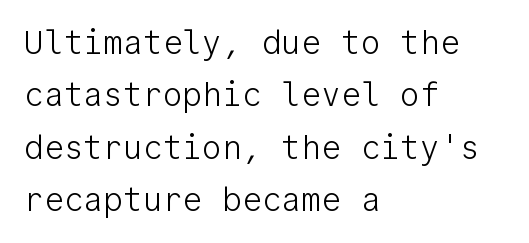
Q: Is the text bold? A: No.
Q: Is the text italic (slanted)? A: No, it is upright.
Q: Is the typeface a serif or a sans-serif typeface? A: Sans-serif.
Q: Is the text underlined? A: No.
Q: How is the paragraph aligned? A: Left-aligned.
Q: Is the spacing between letters normal or unusually wide? A: Normal.
Q: Is the spacing between lines tight, normal or loose? A: Normal.
Q: Width (condensed, normal, or wide)? A: Normal.
Q: Stroke contrast? A: Low.
Q: x-height? A: Medium.
Q: Monospaced? A: Yes.
